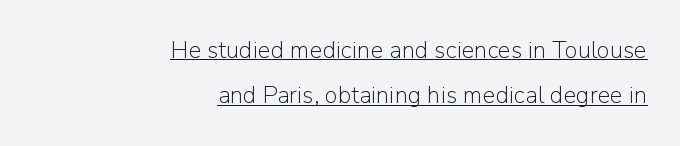
Q: Is the text bold? A: No.
Q: Is the text italic (slanted)? A: No, it is upright.
Q: Is the text underlined? A: Yes.
Q: How is the paragraph aligned? A: Right-aligned.
Q: Is the spacing between letters normal or unusually wide? A: Normal.
